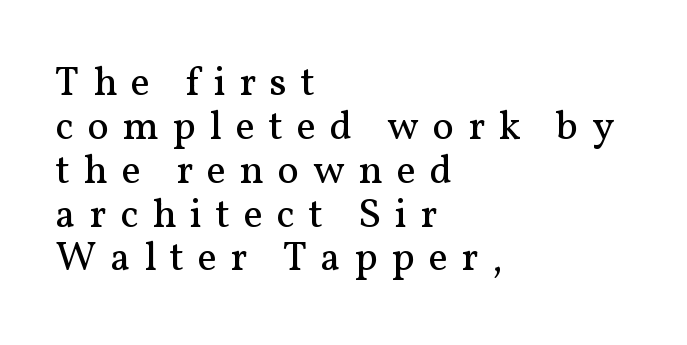
{"serif": "yes", "italic": "no", "bold": "no", "weight": "regular", "width": "normal", "stroke_contrast": "medium", "x_height": "medium", "monospaced": "no", "underline": "no", "align": "left", "line_spacing": "tight", "line_spacing_ratio": 1.07, "letter_spacing": "wide", "letter_spacing_em": 0.33, "glyph_px": 41}
